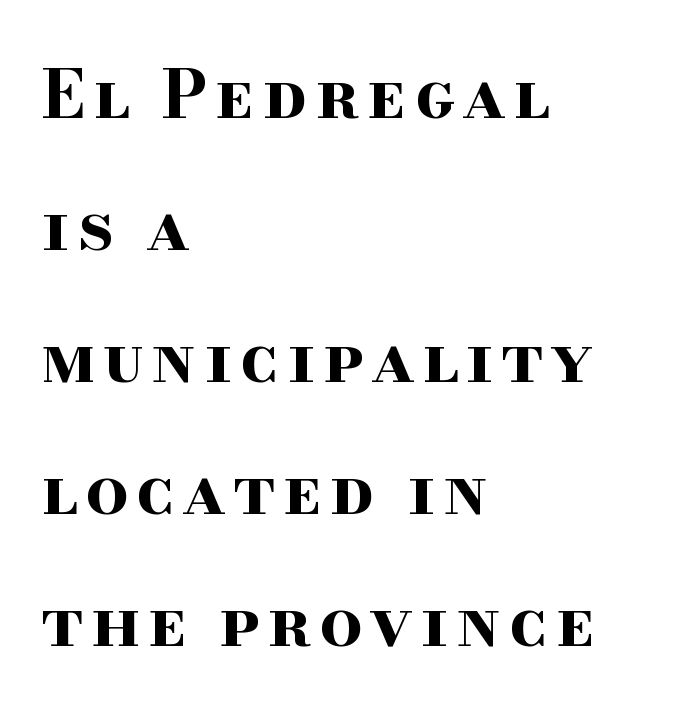
Has an underline been added? It has not. Old-style or modern, the face here clearly has serifs. You'd pick this weight for a headline — it's a proper bold. It's the straight-up-and-down kind of type.
